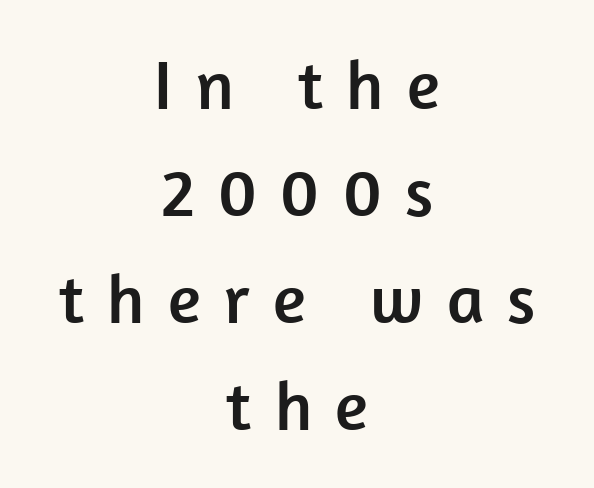
Q: Is the text italic (slanted)? A: No, it is upright.
Q: Is the typeface a serif or a sans-serif typeface? A: Sans-serif.
Q: Is the text underlined? A: No.
Q: How is the paragraph aligned? A: Centered.
Q: Is the spacing between letters normal or unusually wide? A: Unusually wide.
Q: Is the spacing between lines tight, normal or loose? A: Normal.
Q: Width (condensed, normal, or wide)? A: Normal.
Q: Stroke contrast? A: Low.
Q: x-height? A: Medium.
Q: Monospaced? A: No.
